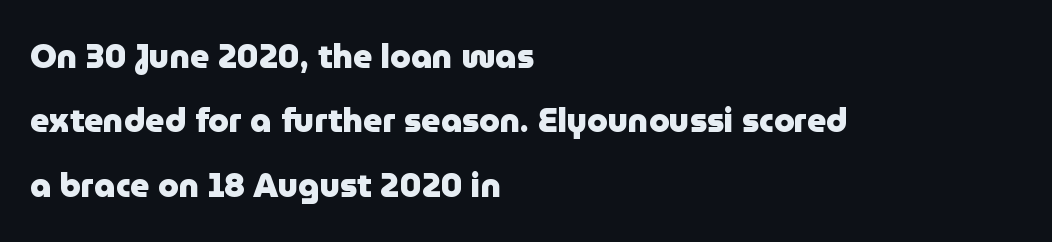
{"serif": "no", "italic": "no", "bold": "yes", "weight": "heavy", "width": "normal", "stroke_contrast": "low", "x_height": "medium", "monospaced": "no", "underline": "no", "align": "left", "line_spacing": "loose", "line_spacing_ratio": 1.95, "letter_spacing": "normal", "letter_spacing_em": 0.0, "glyph_px": 33}
